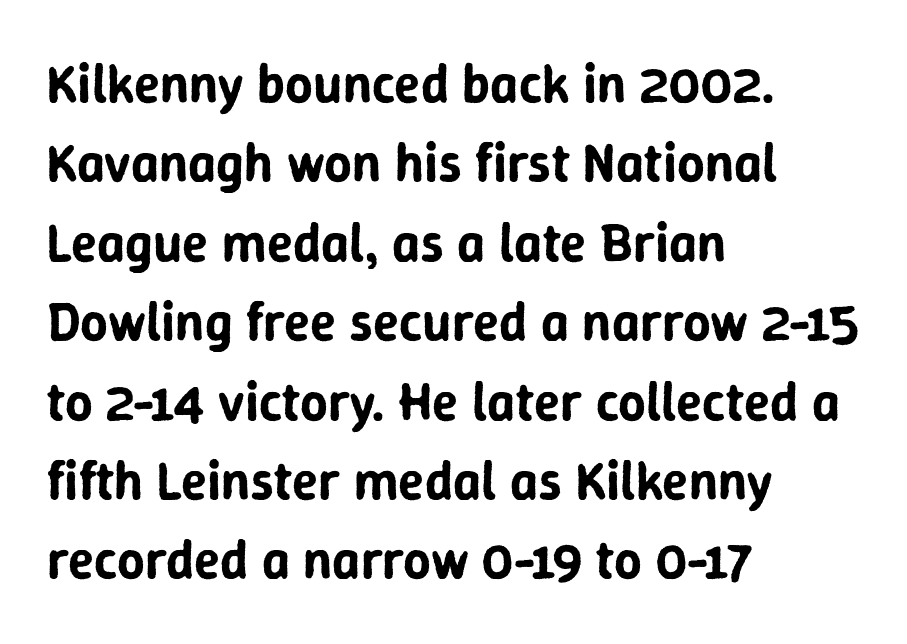
Q: Is the text italic (slanted)? A: No, it is upright.
Q: Is the typeface a serif or a sans-serif typeface? A: Sans-serif.
Q: Is the text underlined? A: No.
Q: How is the paragraph aligned? A: Left-aligned.
Q: Is the spacing between letters normal or unusually wide? A: Normal.
Q: Is the spacing between lines tight, normal or loose? A: Normal.
Q: Width (condensed, normal, or wide)? A: Normal.
Q: Stroke contrast? A: Low.
Q: x-height? A: Medium.
Q: Monospaced? A: No.
